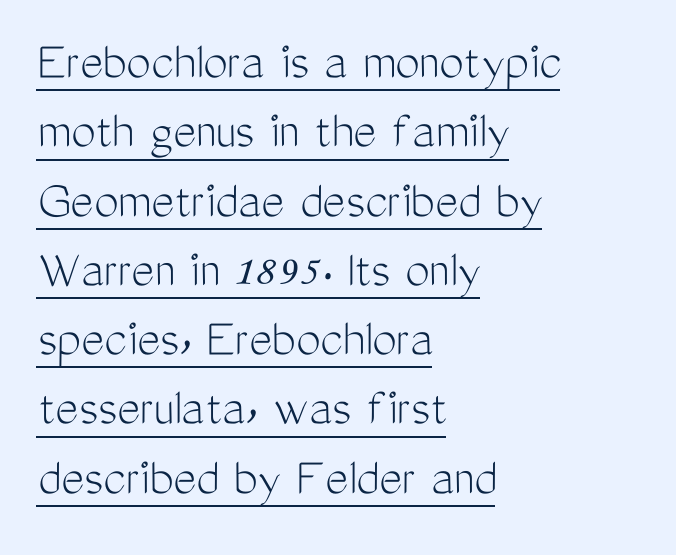
{"serif": "no", "italic": "no", "bold": "no", "weight": "light", "width": "condensed", "stroke_contrast": "medium", "x_height": "medium", "monospaced": "no", "underline": "yes", "align": "left", "line_spacing": "normal", "line_spacing_ratio": 1.26, "letter_spacing": "normal", "letter_spacing_em": 0.0, "glyph_px": 55}
